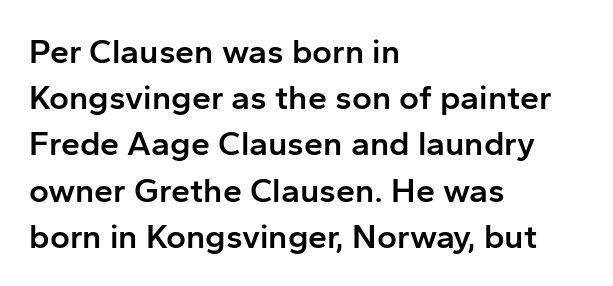
{"serif": "no", "italic": "no", "bold": "semi", "weight": "semibold", "width": "normal", "stroke_contrast": "low", "x_height": "medium", "monospaced": "no", "underline": "no", "align": "left", "line_spacing": "normal", "line_spacing_ratio": 1.36, "letter_spacing": "normal", "letter_spacing_em": 0.0, "glyph_px": 34}
